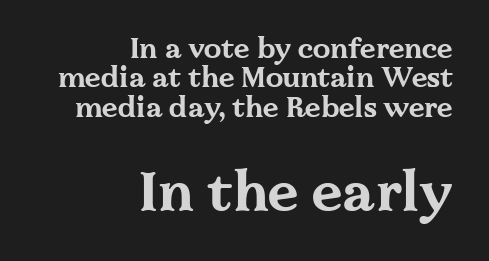
Q: Is the text bold? A: Yes.
Q: Is the text italic (slanted)? A: No, it is upright.
Q: Is the typeface a serif or a sans-serif typeface? A: Serif.
Q: Is the text underlined? A: No.
Q: How is the paragraph aligned? A: Right-aligned.
Q: Is the spacing between letters normal or unusually wide? A: Normal.
Q: Is the spacing between lines tight, normal or loose? A: Tight.
Q: Which block of text is set in a larger size, the first (top) or the second (bottom)? A: The second (bottom) one.
Q: Width (condensed, normal, or wide)? A: Wide.
Q: Stroke contrast? A: Medium.
Q: x-height? A: Medium.
Q: Monospaced? A: No.
